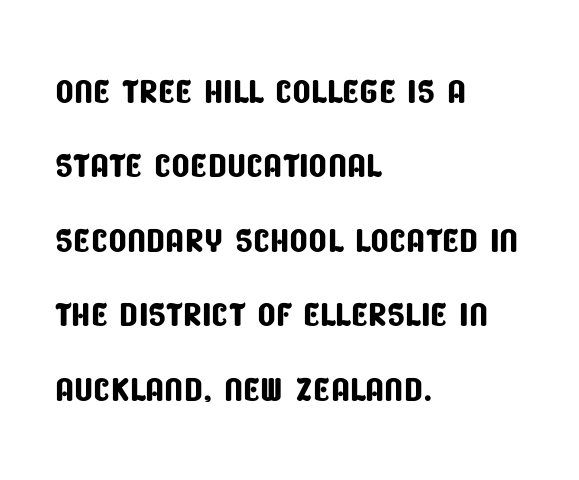
In CSS terms this would be text-align: left. Serifs: no, the terminals of the letterforms are clean. You could not count columns in this text — the font is proportionally spaced. In terms of leading, this rendering sits right in the middle.
